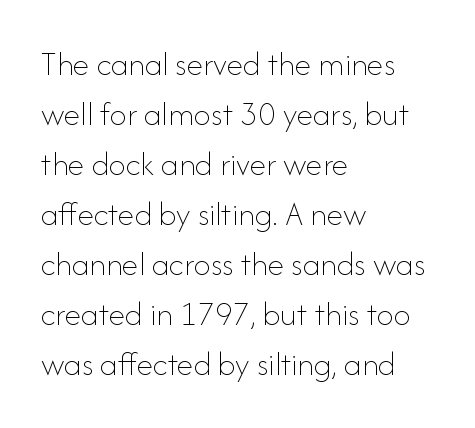
Vertical strokes here are truly vertical. Between one letter and the next there's only the usual sliver of space. The string is rendered with underlining switched off. No extra ink here — the face is not bold. Every row of glyphs begins at an identical x-position on the left. Do the characters align in a grid? No, the font is proportional.
